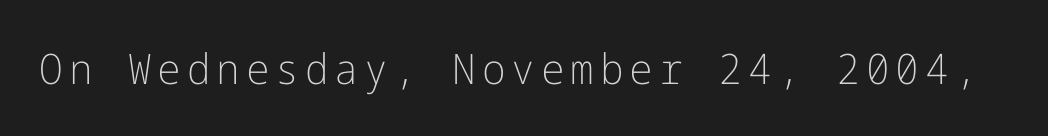
{"serif": "no", "italic": "no", "bold": "no", "weight": "light", "width": "normal", "stroke_contrast": "low", "x_height": "medium", "underline": "no", "glyph_px": 42}
